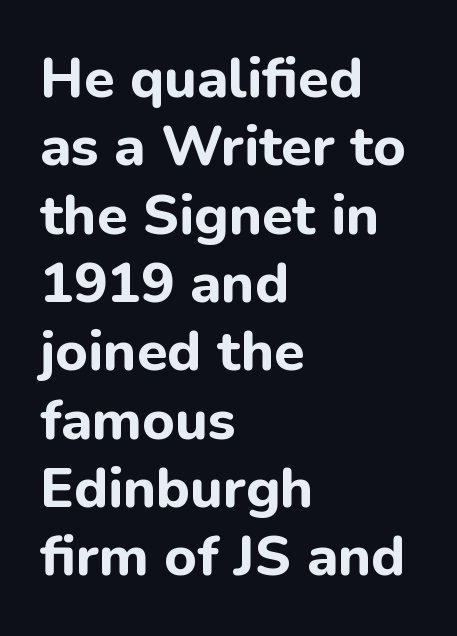
Between one letter and the next there's only the usual sliver of space. The text was rendered using a sans face with plain stroke endings. The text block is weighted toward the left margin, trailing off unevenly rightward. You could not count columns in this text — the font is proportionally spaced. The glyphs are unaccompanied by any horizontal stroke below them.
